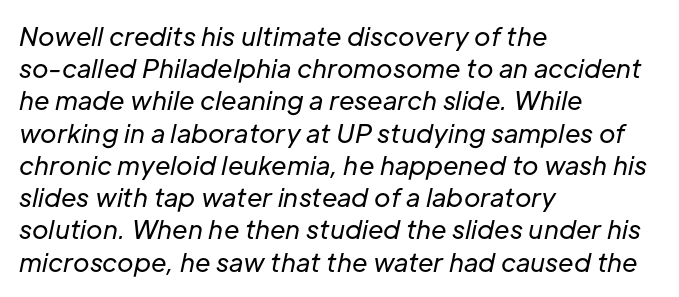
{"italic": "yes", "lean": "right", "slant_degrees": 12, "bold": "no", "underline": "no", "align": "left", "line_spacing": "normal", "line_spacing_ratio": 1.29, "letter_spacing": "normal", "letter_spacing_em": 0.0, "glyph_px": 25}
